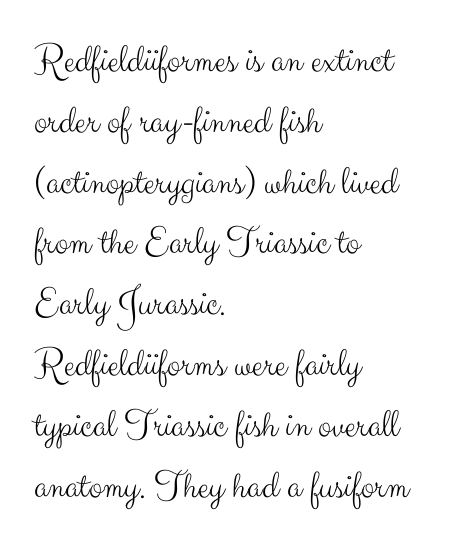
The image shows 40 px light sans-serif type; set left-aligned, normal line spacing (1.52x), normal letter spacing, not underlined; medium stroke contrast and a small x-height.
